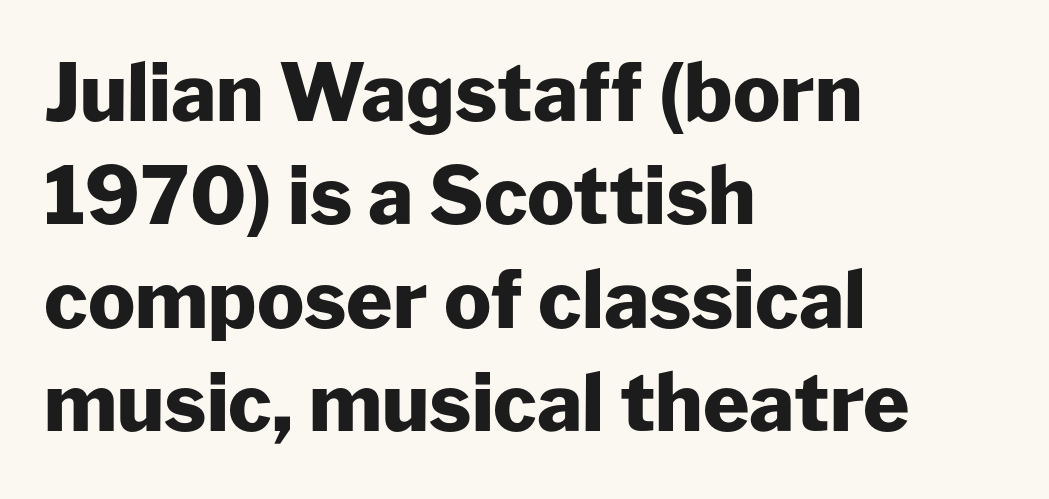
Q: Is the text bold? A: Yes.
Q: Is the text italic (slanted)? A: No, it is upright.
Q: Is the typeface a serif or a sans-serif typeface? A: Sans-serif.
Q: Is the text underlined? A: No.
Q: How is the paragraph aligned? A: Left-aligned.
Q: Is the spacing between letters normal or unusually wide? A: Normal.
Q: Is the spacing between lines tight, normal or loose? A: Normal.
Q: Width (condensed, normal, or wide)? A: Normal.
Q: Stroke contrast? A: Low.
Q: x-height? A: Medium.
Q: Monospaced? A: No.
